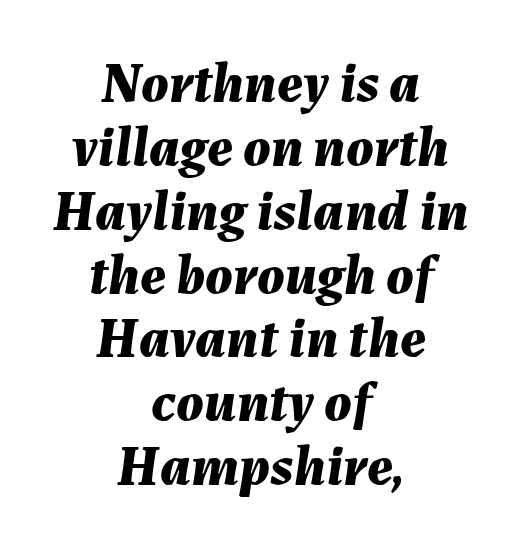
{"italic": "yes", "lean": "right", "slant_degrees": 7, "bold": "yes", "weight": "bold", "width": "normal", "stroke_contrast": "medium", "x_height": "medium", "monospaced": "no", "underline": "no", "align": "center", "line_spacing": "tight", "line_spacing_ratio": 1.12, "letter_spacing": "normal", "letter_spacing_em": 0.0, "glyph_px": 57}
